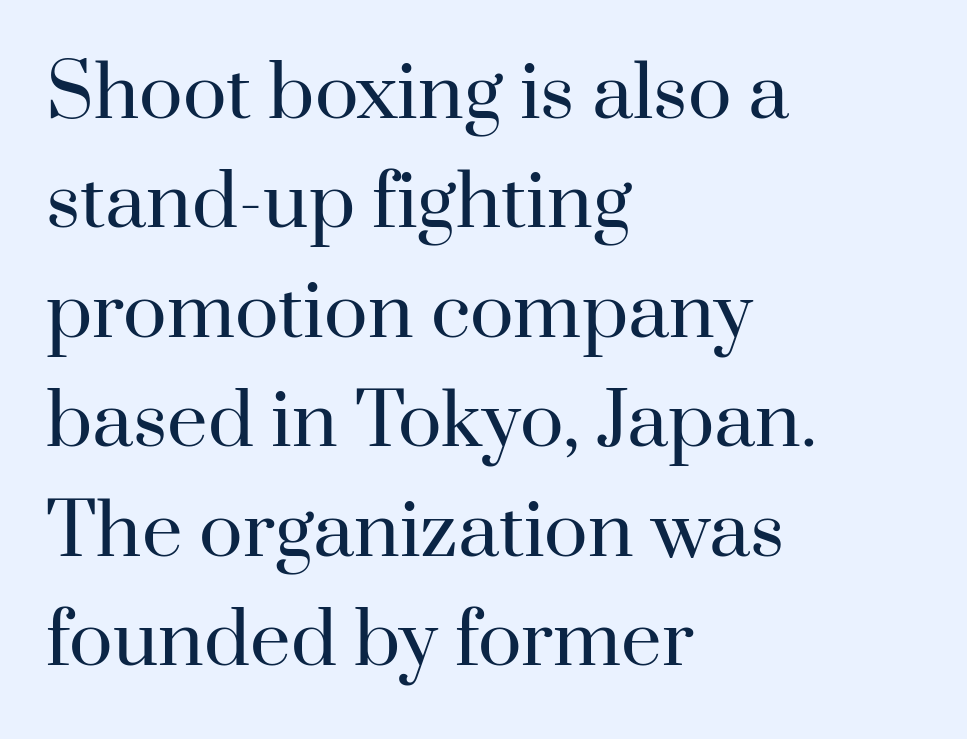
Q: Is the text bold? A: No.
Q: Is the text italic (slanted)? A: No, it is upright.
Q: Is the typeface a serif or a sans-serif typeface? A: Serif.
Q: Is the text underlined? A: No.
Q: How is the paragraph aligned? A: Left-aligned.
Q: Is the spacing between letters normal or unusually wide? A: Normal.
Q: Is the spacing between lines tight, normal or loose? A: Normal.
Q: Width (condensed, normal, or wide)? A: Normal.
Q: Stroke contrast? A: High.
Q: x-height? A: Small.
Q: Monospaced? A: No.
